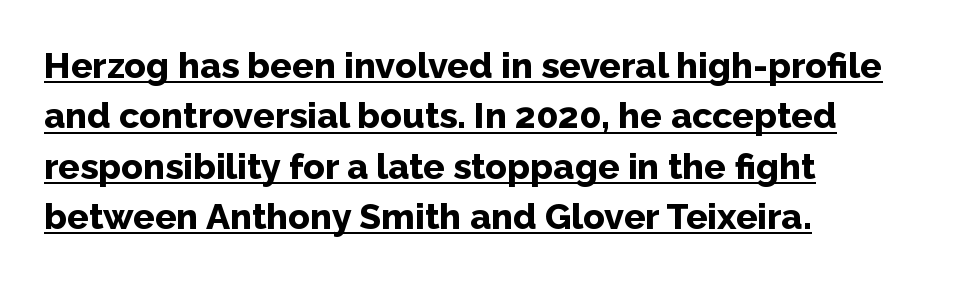
Q: Is the text bold? A: Yes.
Q: Is the text italic (slanted)? A: No, it is upright.
Q: Is the typeface a serif or a sans-serif typeface? A: Sans-serif.
Q: Is the text underlined? A: Yes.
Q: How is the paragraph aligned? A: Left-aligned.
Q: Is the spacing between letters normal or unusually wide? A: Normal.
Q: Is the spacing between lines tight, normal or loose? A: Normal.
Q: Width (condensed, normal, or wide)? A: Normal.
Q: Stroke contrast? A: Low.
Q: x-height? A: Medium.
Q: Monospaced? A: No.
